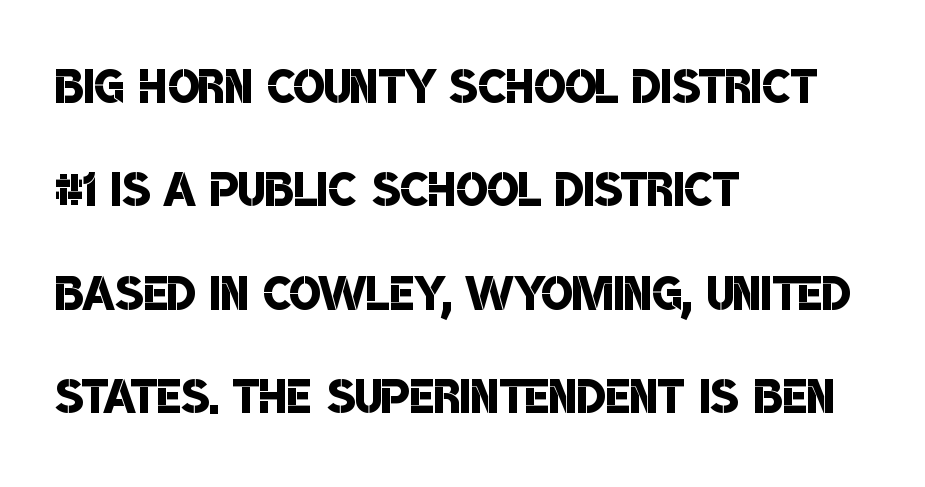
Q: Is the text bold? A: Semi-bold.
Q: Is the typeface a serif or a sans-serif typeface? A: Sans-serif.
Q: Is the text underlined? A: No.
Q: How is the paragraph aligned? A: Left-aligned.
Q: Is the spacing between letters normal or unusually wide? A: Normal.
Q: Is the spacing between lines tight, normal or loose? A: Normal.
Q: Width (condensed, normal, or wide)? A: Condensed.
Q: Stroke contrast? A: Low.
Q: x-height? A: Large.
Q: Monospaced? A: No.
